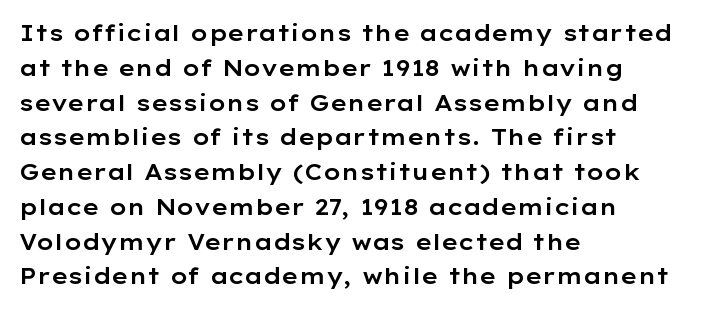
The image shows 22 px text type, upright; set left-aligned, normal line spacing (1.58x), normal letter spacing, not underlined.
